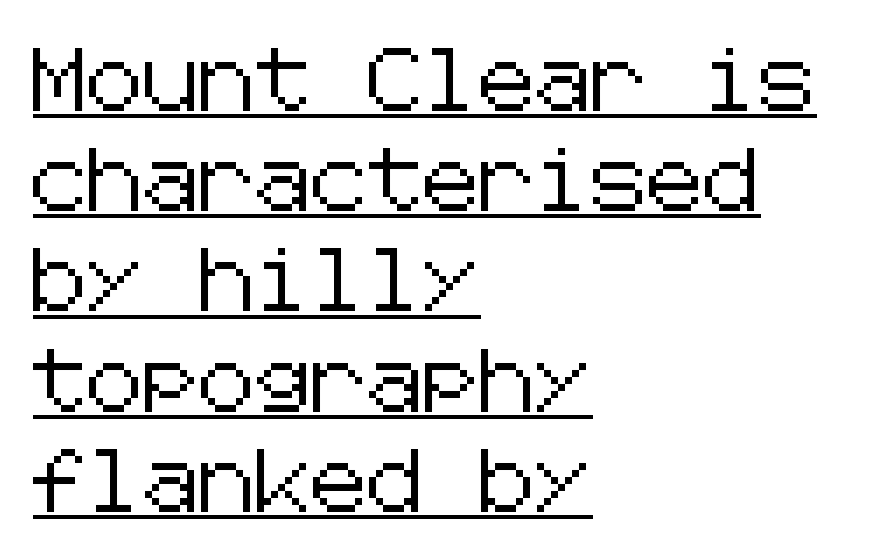
The image shows 63 px sans-serif type, upright; set left-aligned, normal line spacing (1.59x), normal letter spacing, underlined; low stroke contrast and a medium x-height.
